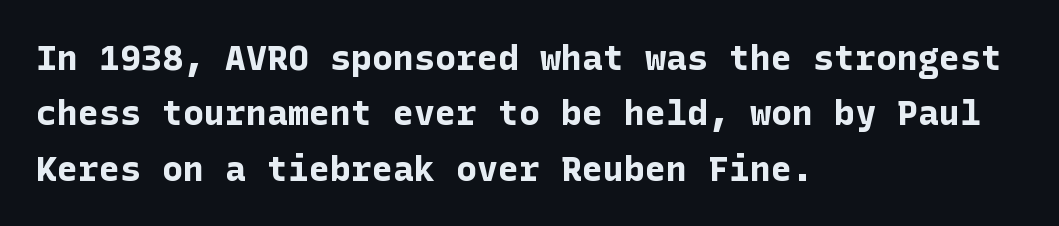
The rendering uses a bold face; every stroke is thick and dark. The letters stand straight up with perfectly vertical stems. The line-height multiplier appears to be the usual default. The text block is weighted toward the left margin, trailing off unevenly rightward. In terms of letterform style, serifs are entirely absent.
